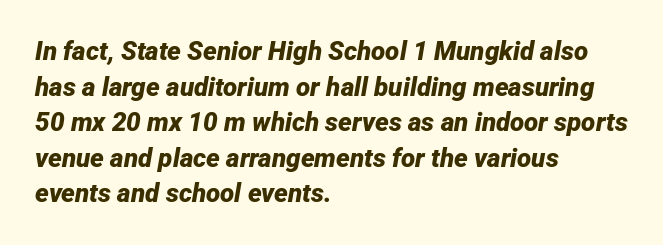
{"italic": "yes", "lean": "right", "slant_degrees": 12, "bold": "yes", "underline": "no", "align": "left", "line_spacing": "normal", "line_spacing_ratio": 1.37, "letter_spacing": "normal", "letter_spacing_em": 0.0, "glyph_px": 26}
